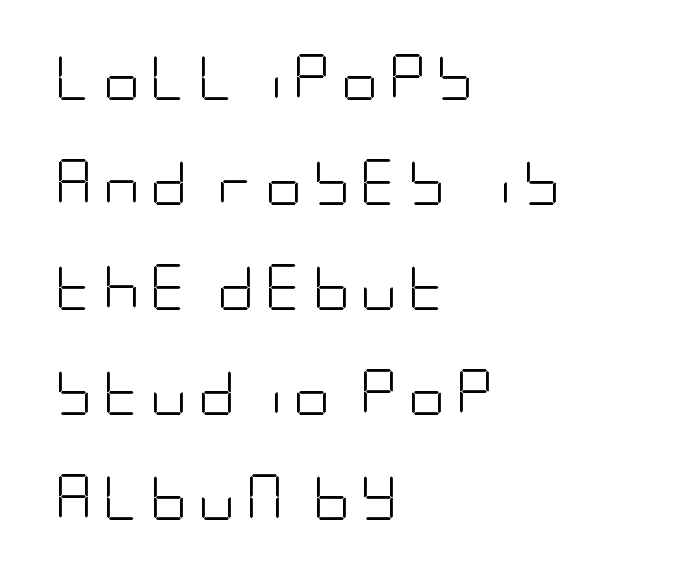
{"serif": "no", "italic": "no", "bold": "no", "weight": "light", "width": "condensed", "stroke_contrast": "low", "x_height": "large", "underline": "no", "align": "left", "line_spacing": "loose", "line_spacing_ratio": 2.28, "letter_spacing": "wide", "letter_spacing_em": 0.22, "glyph_px": 46}
